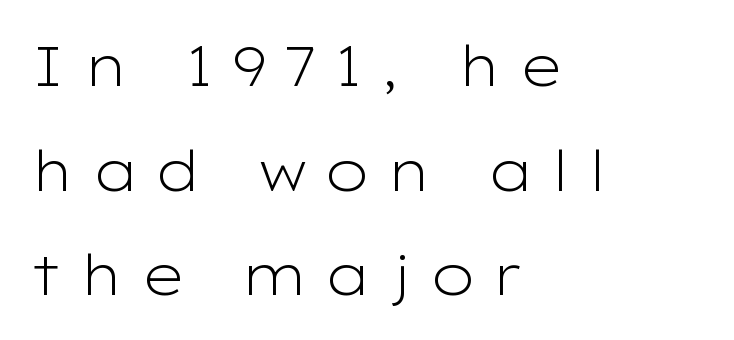
The image shows 56 px light, wide sans-serif type, upright; set left-aligned, line spacing 1.87x, unusually wide letter spacing (+0.29 em), not underlined; low stroke contrast and a medium x-height.
